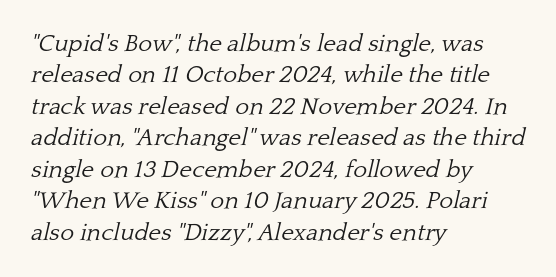
The image shows 24 px text type, italic (leaning right); set left-aligned, normal line spacing (1.31x), normal letter spacing, not underlined.
